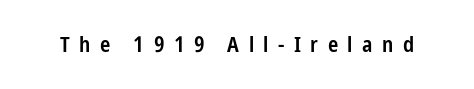
The image shows 22 px text type, upright; set unusually wide letter spacing (+0.43 em), not underlined.
